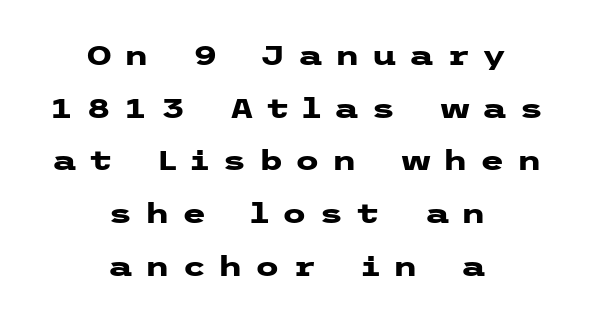
The image shows 28 px heavy, wide sans-serif type, upright; set centered, line spacing 1.88x, unusually wide letter spacing (+0.44 em), not underlined; low stroke contrast and a medium x-height.
